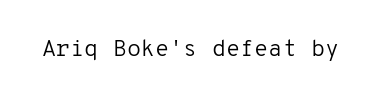
Q: Is the text bold? A: No.
Q: Is the text italic (slanted)? A: No, it is upright.
Q: Is the text underlined? A: No.
Q: Is the spacing between letters normal or unusually wide? A: Normal.
